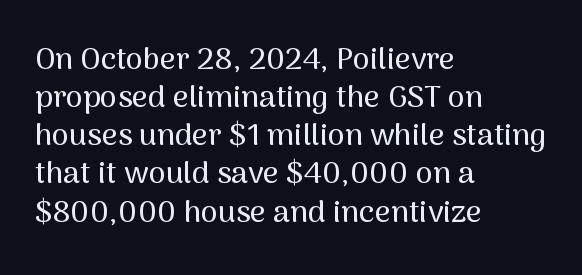
Q: Is the text italic (slanted)? A: No, it is upright.
Q: Is the typeface a serif or a sans-serif typeface? A: Sans-serif.
Q: Is the text underlined? A: No.
Q: How is the paragraph aligned? A: Left-aligned.
Q: Is the spacing between letters normal or unusually wide? A: Normal.
Q: Width (condensed, normal, or wide)? A: Normal.
Q: Stroke contrast? A: Medium.
Q: x-height? A: Medium.
Q: Monospaced? A: No.
